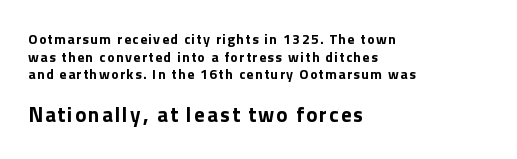
The image shows 21 px bold type, upright; set left-aligned, normal line spacing (1.26x), not underlined; the second (bottom) block is 1.5x larger.
